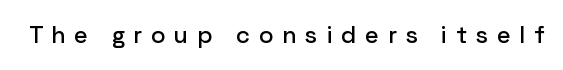
{"italic": "no", "underline": "no", "letter_spacing": "wide", "letter_spacing_em": 0.38, "glyph_px": 24}
